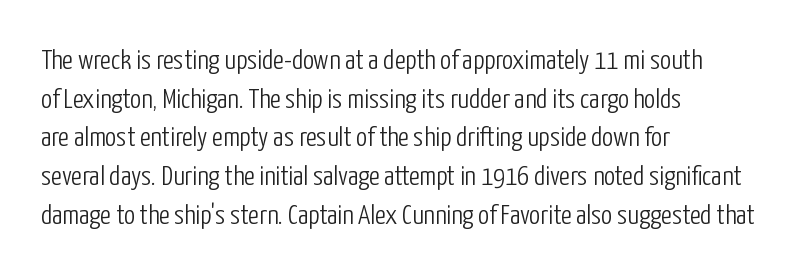
This rendering employs a face without finishing strokes, i.e., a sans-serif. Type without underlining. The lines in this sample share a left origin and differ only in where they stop. Here the glyphs are tracked normally, forming tight word shapes.
